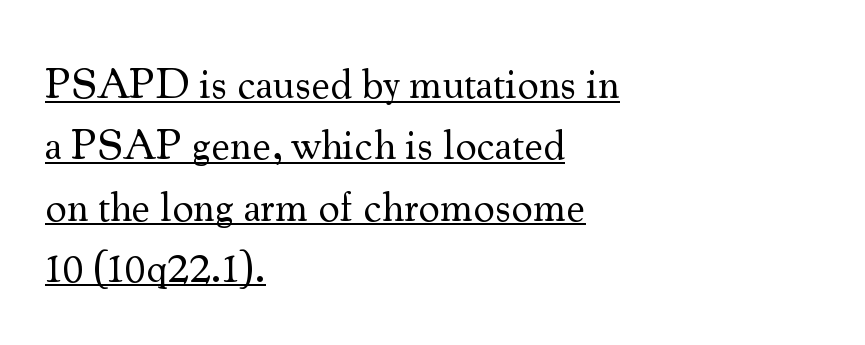
The image shows 42 px regular-weight serif type, upright; set left-aligned, normal line spacing (1.46x), normal letter spacing, underlined; medium stroke contrast and a small x-height.
